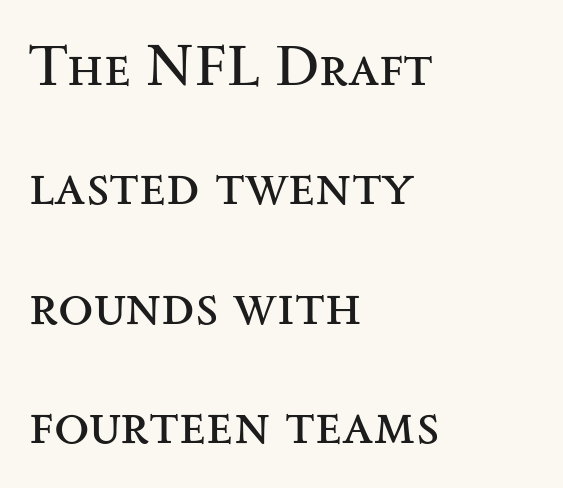
{"serif": "yes", "italic": "no", "bold": "no", "weight": "regular", "width": "wide", "stroke_contrast": "medium", "x_height": "small", "monospaced": "no", "underline": "no", "align": "left", "line_spacing": "loose", "line_spacing_ratio": 2.06, "letter_spacing": "normal", "letter_spacing_em": 0.0, "glyph_px": 58}
